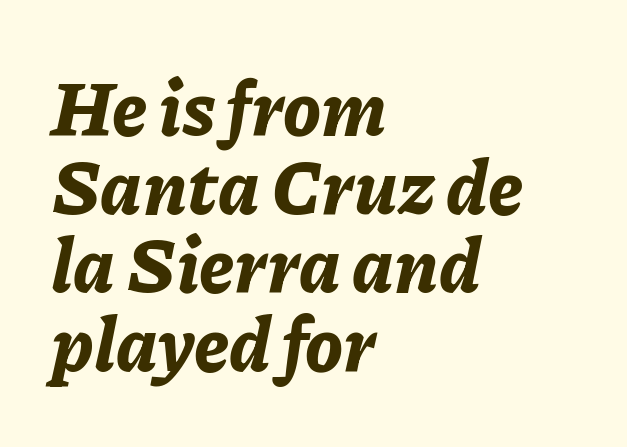
These lines keep a tight, regular rhythm from letter to letter. Leading: reduced. Reading down the block, your eye returns to a fixed left position each line. Anything drawn beneath the words? Only blank space.
